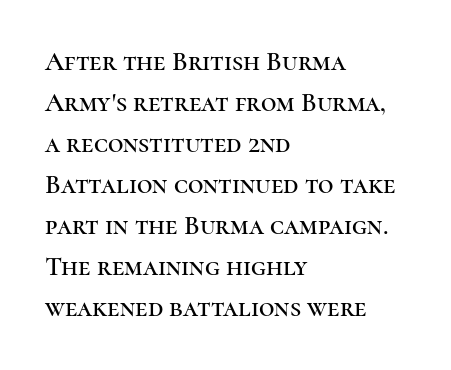
The image shows 27 px text type, upright; set left-aligned, normal line spacing (1.52x), normal letter spacing, not underlined.
